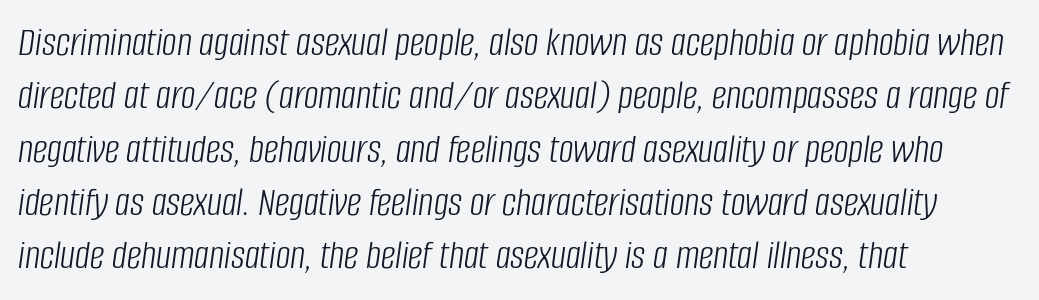
The image shows 41 px light, condensed type, italic (leaning right); set left-aligned, normal line spacing (1.3x), normal letter spacing, not underlined; low stroke contrast and a large x-height.
